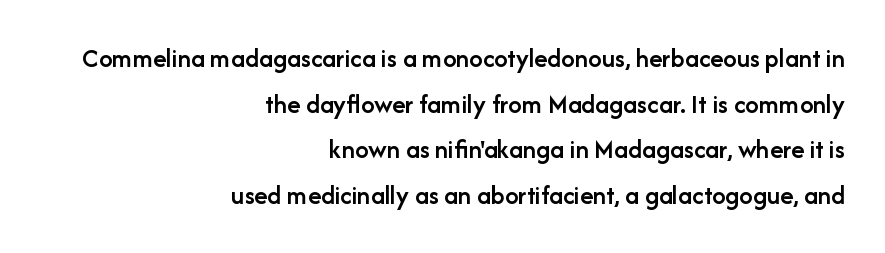
{"italic": "no", "bold": "semi", "underline": "no", "align": "right", "line_spacing": "normal", "line_spacing_ratio": 1.69, "letter_spacing": "normal", "letter_spacing_em": 0.0, "glyph_px": 27}
